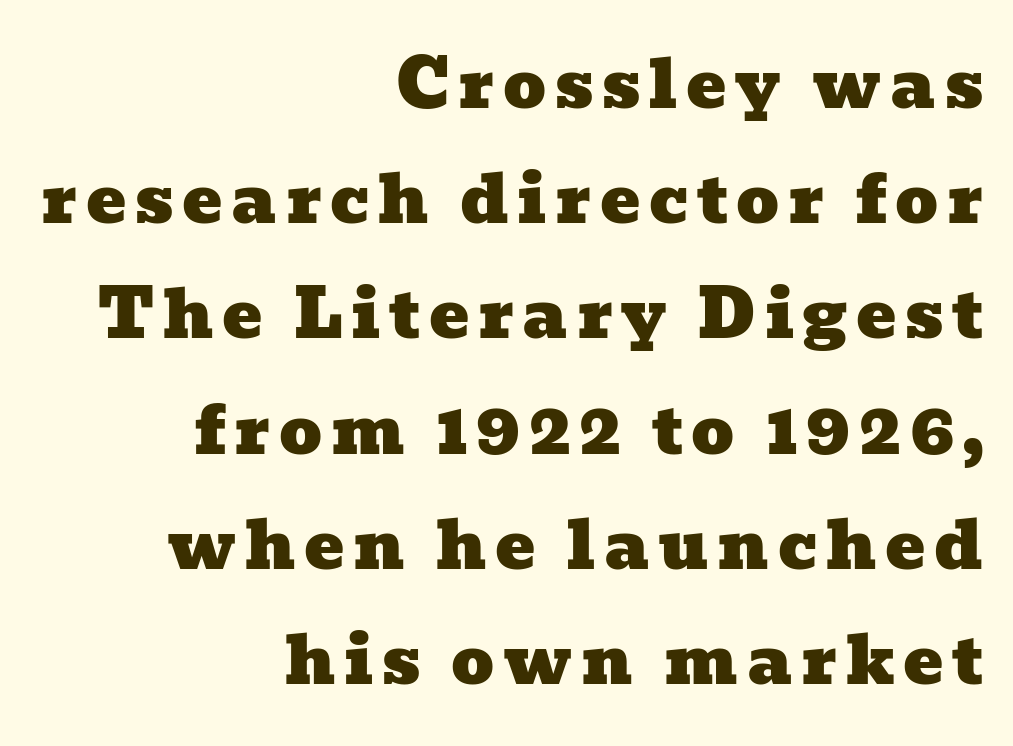
The image shows 67 px wide serif type; set right-aligned, line spacing 1.72x, not underlined; low stroke contrast and a medium x-height.
